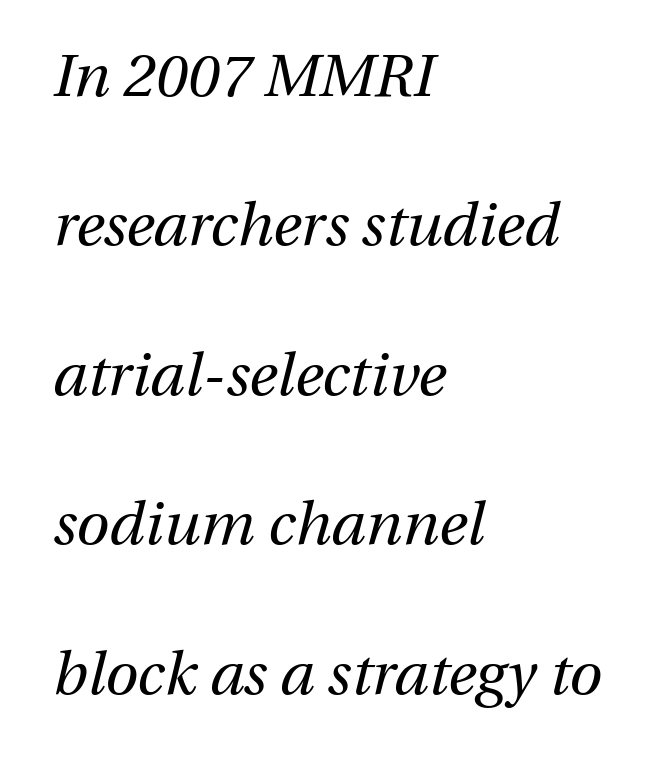
{"italic": "yes", "lean": "right", "slant_degrees": 13, "bold": "no", "weight": "regular", "width": "normal", "stroke_contrast": "medium", "x_height": "medium", "monospaced": "no", "underline": "no", "align": "left", "line_spacing": "loose", "line_spacing_ratio": 2.49, "letter_spacing": "normal", "letter_spacing_em": 0.0, "glyph_px": 60}
